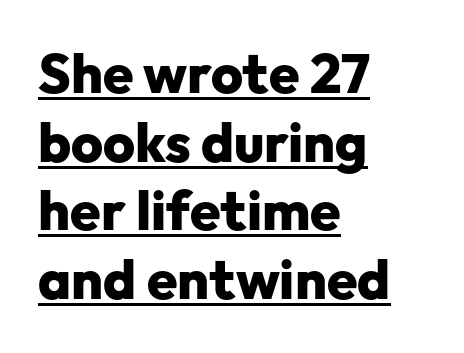
Caption: lettering with a line underneath. Rendered with straight, roman letterforms. Rows of type keep a routine distance in the vertical direction. Proportional: the letters do not fall into vertical columns.
